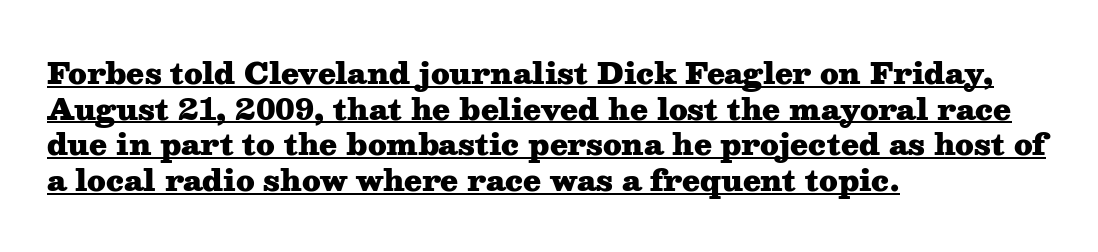
Alignment: flush left. A typesetter would call this proportional, since set widths differ per character. Is the type bold? Yes — the strokes are clearly thick and heavy. The rendering uses the underline text-decoration.
